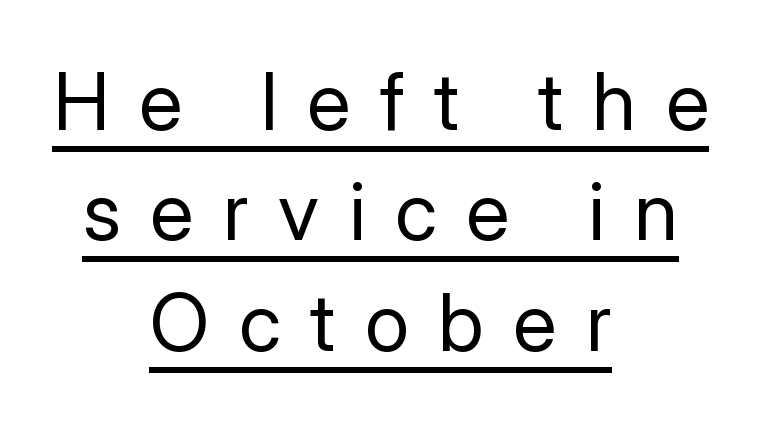
The image shows 80 px regular-weight sans-serif type, upright; set centered, normal line spacing (1.38x), unusually wide letter spacing (+0.37 em), underlined; low stroke contrast and a medium x-height.
